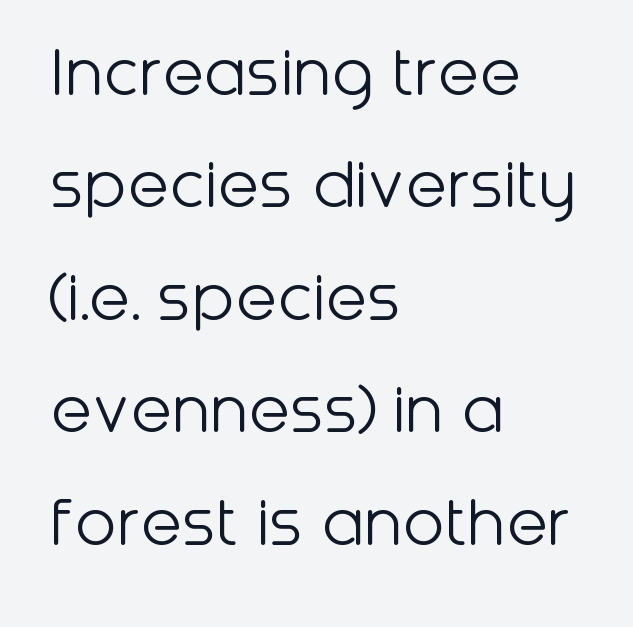
{"serif": "no", "italic": "no", "bold": "no", "weight": "light", "width": "normal", "stroke_contrast": "low", "x_height": "medium", "monospaced": "no", "underline": "no", "align": "left", "line_spacing": "normal", "line_spacing_ratio": 1.48, "letter_spacing": "normal", "letter_spacing_em": 0.0, "glyph_px": 76}
